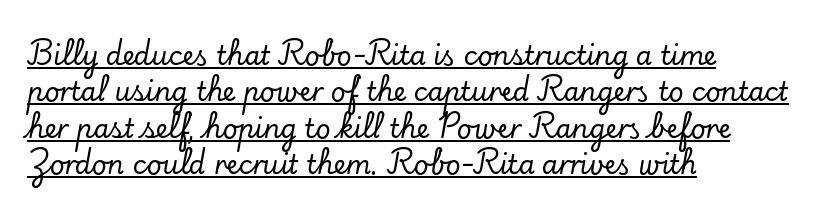
Descenders here cross a horizontal rule under the line. There is no visible air inserted between adjacent glyphs. Caption: multi-line text, flush left, ragged right. In terms of leading, this rendering sits right in the middle.
